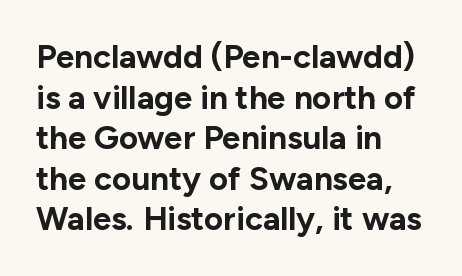
The image shows 33 px bold sans-serif type, upright; set left-aligned, line spacing 1.23x, normal letter spacing, not underlined; low stroke contrast and a medium x-height.
